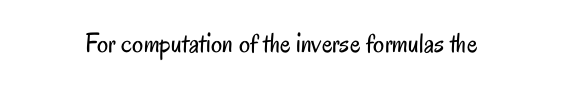
{"serif": "no", "italic": "no", "bold": "no", "weight": "regular", "width": "condensed", "stroke_contrast": "low", "x_height": "small", "monospaced": "no", "underline": "no", "letter_spacing": "normal", "letter_spacing_em": 0.0, "glyph_px": 28}
